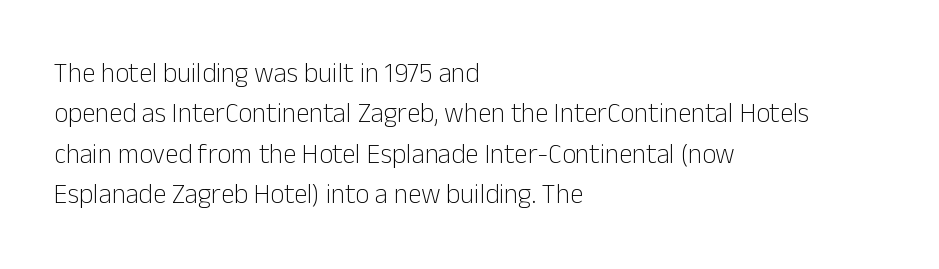
The image shows 27 px text type, upright; set left-aligned, normal line spacing (1.5x), normal letter spacing, not underlined.
